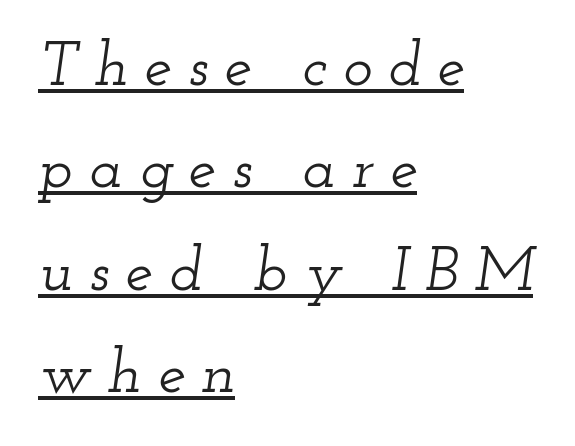
{"serif": "yes", "italic": "yes", "lean": "right", "slant_degrees": 12, "width": "wide", "stroke_contrast": "low", "x_height": "small", "monospaced": "no", "underline": "yes", "align": "left", "line_spacing": "normal", "line_spacing_ratio": 1.65, "letter_spacing": "wide", "letter_spacing_em": 0.26, "glyph_px": 62}
